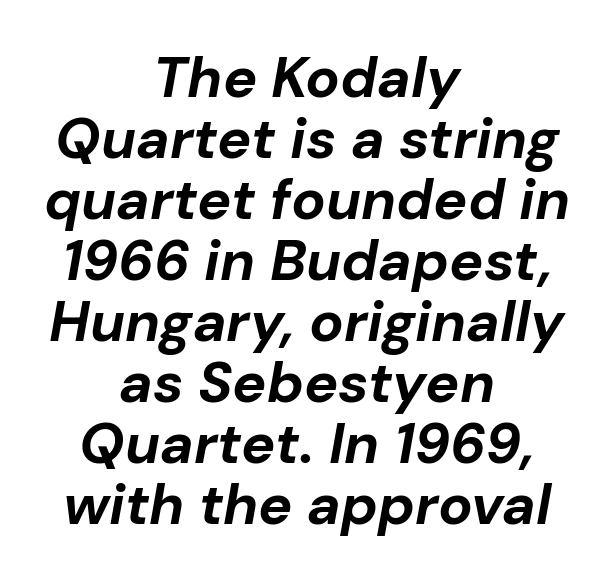
Q: Is the text bold? A: Yes.
Q: Is the text italic (slanted)? A: Yes, it leans right by about 10 degrees.
Q: Is the text underlined? A: No.
Q: How is the paragraph aligned? A: Centered.
Q: Is the spacing between letters normal or unusually wide? A: Normal.
Q: Is the spacing between lines tight, normal or loose? A: Tight.
Q: Width (condensed, normal, or wide)? A: Normal.
Q: Stroke contrast? A: Low.
Q: x-height? A: Medium.
Q: Monospaced? A: No.
